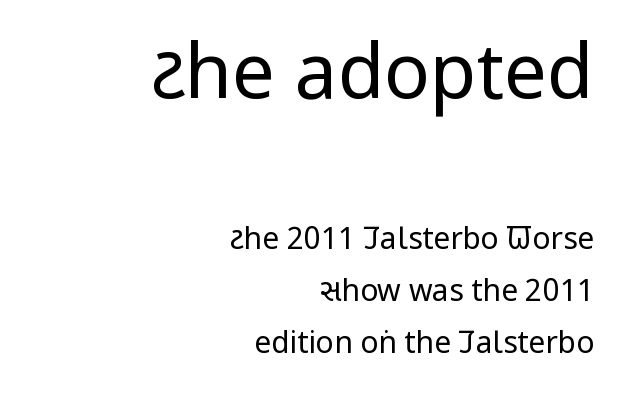
Q: Is the text bold? A: No.
Q: Is the text italic (slanted)? A: No, it is upright.
Q: Is the typeface a serif or a sans-serif typeface? A: Sans-serif.
Q: Is the text underlined? A: No.
Q: How is the paragraph aligned? A: Right-aligned.
Q: Is the spacing between letters normal or unusually wide? A: Normal.
Q: Which block of text is set in a larger size, the first (top) or the second (bottom)? A: The first (top) one.
Q: Width (condensed, normal, or wide)? A: Condensed.
Q: Stroke contrast? A: Low.
Q: x-height? A: Large.
Q: Monospaced? A: No.
